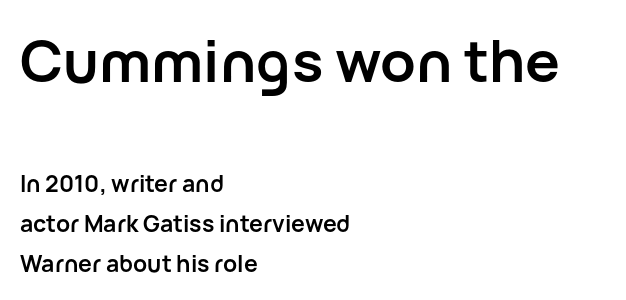
Q: Is the text bold? A: Yes.
Q: Is the text italic (slanted)? A: No, it is upright.
Q: Is the typeface a serif or a sans-serif typeface? A: Sans-serif.
Q: Is the text underlined? A: No.
Q: How is the paragraph aligned? A: Left-aligned.
Q: Is the spacing between letters normal or unusually wide? A: Normal.
Q: Which block of text is set in a larger size, the first (top) or the second (bottom)? A: The first (top) one.
Q: Width (condensed, normal, or wide)? A: Normal.
Q: Stroke contrast? A: Low.
Q: x-height? A: Medium.
Q: Monospaced? A: No.
